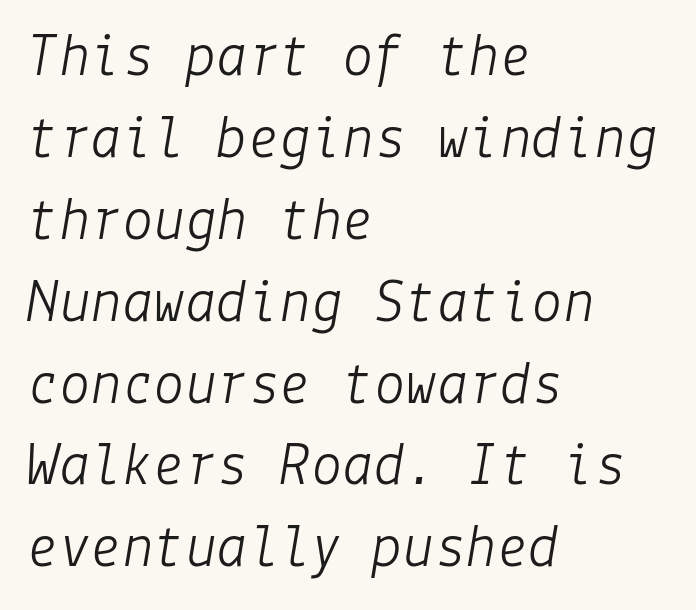
The image shows 63 px light type, italic (leaning right); set left-aligned, normal line spacing (1.3x), normal letter spacing, not underlined; low stroke contrast and a medium x-height.
